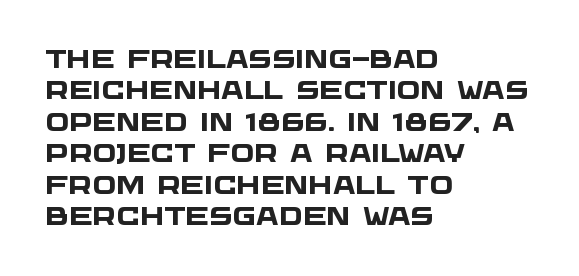
{"bold": "yes", "underline": "no", "align": "left", "line_spacing": "normal", "line_spacing_ratio": 1.26, "letter_spacing": "normal", "letter_spacing_em": 0.0, "glyph_px": 25}
